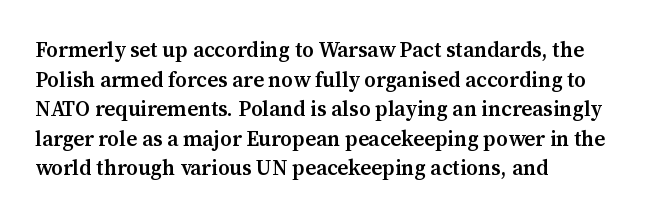
{"italic": "no", "bold": "semi", "underline": "no", "align": "left", "line_spacing": "normal", "line_spacing_ratio": 1.41, "letter_spacing": "normal", "letter_spacing_em": 0.0, "glyph_px": 21}
